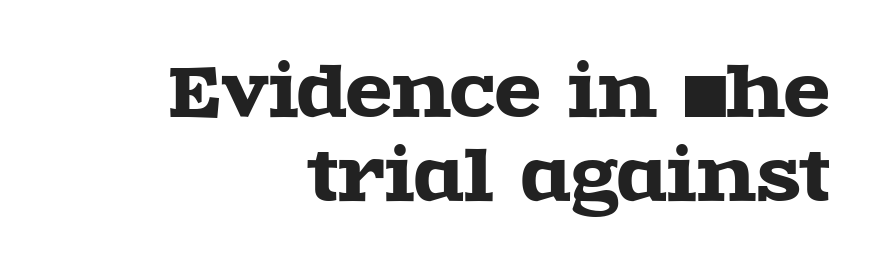
Designer's note — italics off, roman on. The typesetter chose a ragged-left arrangement here. Serif or sans? Serif — the stroke terminals have little feet. The gap between lines stays unmarked. Varying glyph widths throughout — classic text-font behaviour. The tracking reads as untouched default to a designer's eye.
